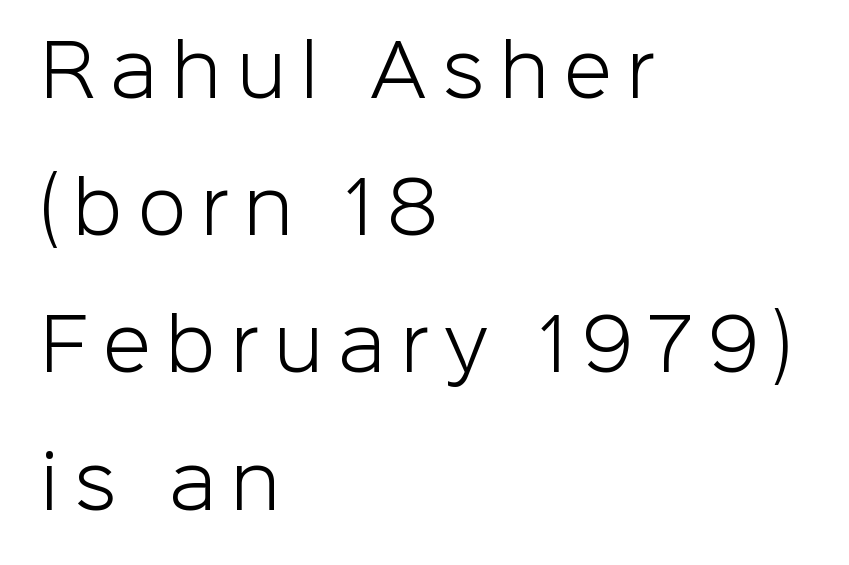
Q: Is the text bold? A: No.
Q: Is the text italic (slanted)? A: No, it is upright.
Q: Is the typeface a serif or a sans-serif typeface? A: Sans-serif.
Q: Is the text underlined? A: No.
Q: How is the paragraph aligned? A: Left-aligned.
Q: Is the spacing between letters normal or unusually wide? A: Unusually wide.
Q: Is the spacing between lines tight, normal or loose? A: Loose.
Q: Width (condensed, normal, or wide)? A: Normal.
Q: Stroke contrast? A: Low.
Q: x-height? A: Medium.
Q: Monospaced? A: No.
